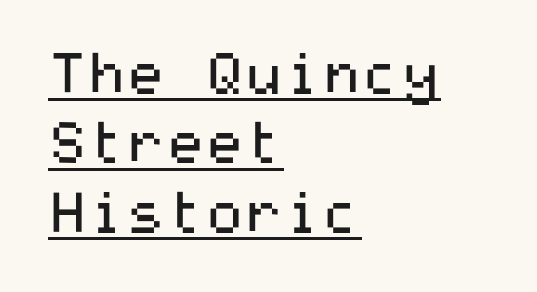
Q: Is the text bold? A: No.
Q: Is the text italic (slanted)? A: No, it is upright.
Q: Is the typeface a serif or a sans-serif typeface? A: Sans-serif.
Q: Is the text underlined? A: Yes.
Q: How is the paragraph aligned? A: Left-aligned.
Q: Is the spacing between letters normal or unusually wide? A: Normal.
Q: Width (condensed, normal, or wide)? A: Wide.
Q: Stroke contrast? A: Medium.
Q: x-height? A: Medium.
